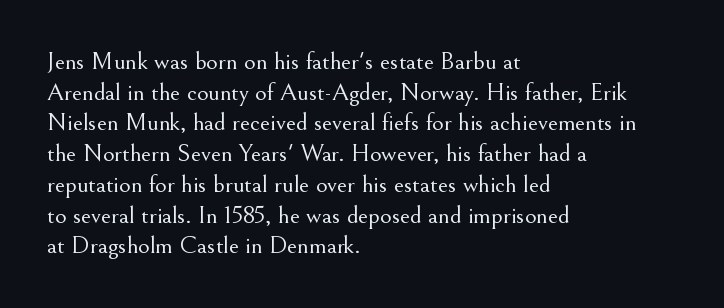
Q: Is the text bold? A: No.
Q: Is the text italic (slanted)? A: No, it is upright.
Q: Is the text underlined? A: No.
Q: How is the paragraph aligned? A: Left-aligned.
Q: Is the spacing between letters normal or unusually wide? A: Normal.
